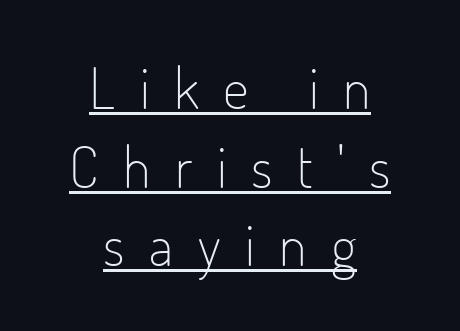
Q: Is the text bold? A: No.
Q: Is the text italic (slanted)? A: No, it is upright.
Q: Is the typeface a serif or a sans-serif typeface? A: Sans-serif.
Q: Is the text underlined? A: Yes.
Q: How is the paragraph aligned? A: Centered.
Q: Is the spacing between letters normal or unusually wide? A: Unusually wide.
Q: Is the spacing between lines tight, normal or loose? A: Normal.
Q: Width (condensed, normal, or wide)? A: Condensed.
Q: Stroke contrast? A: Low.
Q: x-height? A: Small.
Q: Monospaced? A: No.
